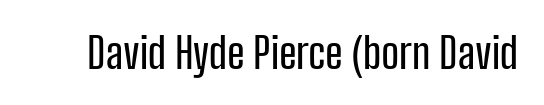
Spacing verdict: proportional, widths tailored to each character. The face used here is a sans, in the tradition of grotesques and geometrics. Every stem runs plumb, perpendicular to the baseline. Default kerning and tracking; the words read as compact shapes. Quick note: underline off.
